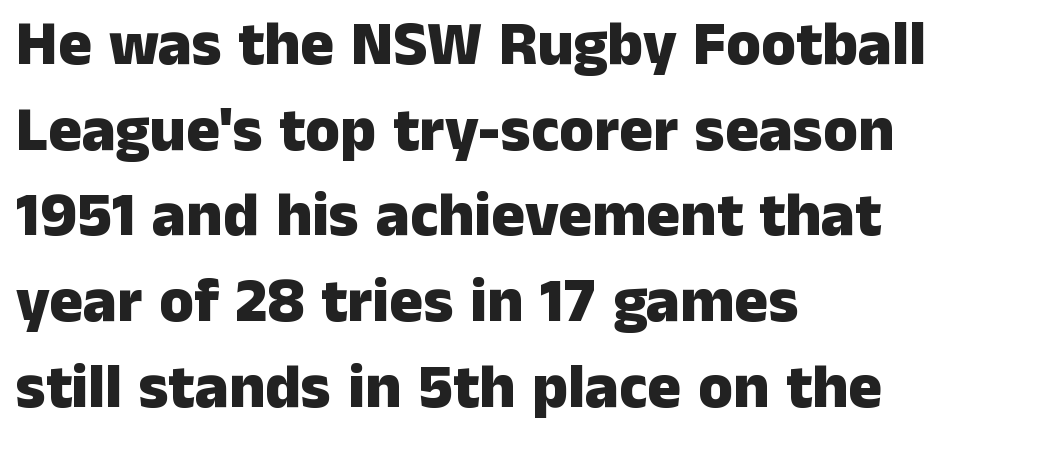
Q: Is the text bold? A: Yes.
Q: Is the text italic (slanted)? A: No, it is upright.
Q: Is the typeface a serif or a sans-serif typeface? A: Sans-serif.
Q: Is the text underlined? A: No.
Q: How is the paragraph aligned? A: Left-aligned.
Q: Is the spacing between letters normal or unusually wide? A: Normal.
Q: Is the spacing between lines tight, normal or loose? A: Normal.
Q: Width (condensed, normal, or wide)? A: Normal.
Q: Stroke contrast? A: Low.
Q: x-height? A: Medium.
Q: Monospaced? A: No.
